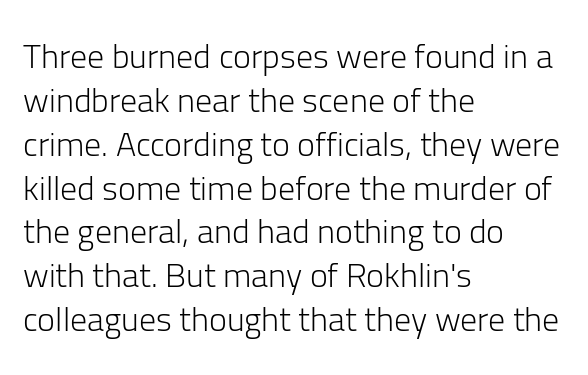
There is no visible air inserted between adjacent glyphs. Posture: upright roman. A typesetter would call this leading conventional body-copy spacing. These lines stack with their left ends in a neat column. A quiet, ordinary-to-light weight characterises the typeface. Letterform terminals end flat and unadorned throughout the passage.
